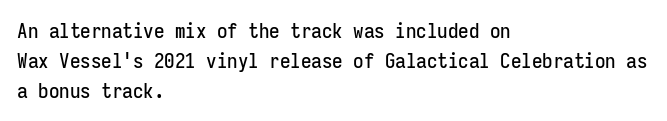
Which margin do the lines hug? The left one — the right edge is uneven. The letters stand upright; this is a roman face. Any mark beneath the type? The region is blank. The space between consecutive lines is moderate. No extra tracking has been applied to these lines.
